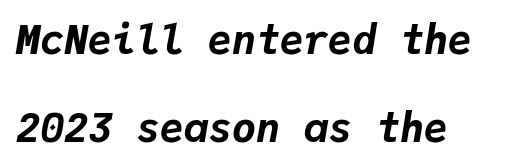
The image shows 40 px bold type, italic (leaning right), monospaced; set left-aligned, loose line spacing (2.19x), normal letter spacing, not underlined; low stroke contrast and a medium x-height.
